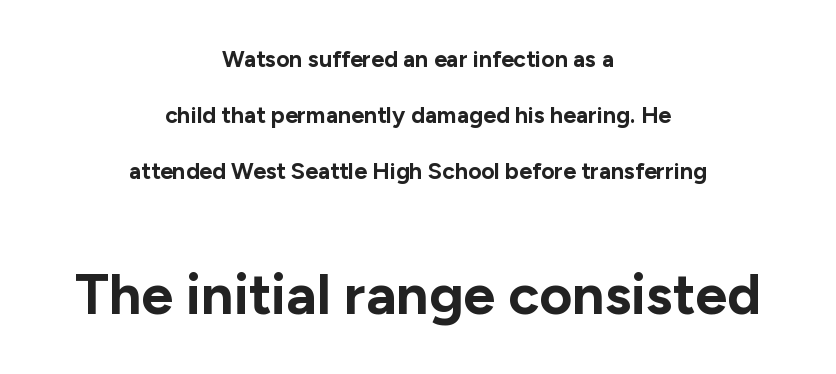
The image shows 57 px bold sans-serif type, upright; set centered, loose line spacing (2.44x), normal letter spacing, not underlined; the second (bottom) block is 2.48x larger; low stroke contrast and a medium x-height.
